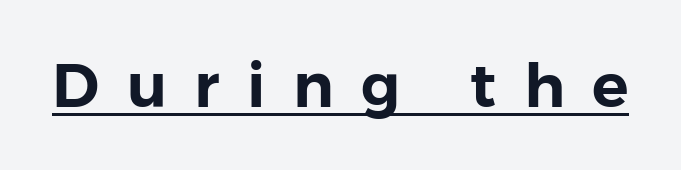
Q: Is the text italic (slanted)? A: No, it is upright.
Q: Is the typeface a serif or a sans-serif typeface? A: Sans-serif.
Q: Is the text underlined? A: Yes.
Q: Is the spacing between letters normal or unusually wide? A: Unusually wide.
Q: Width (condensed, normal, or wide)? A: Normal.
Q: Stroke contrast? A: Low.
Q: x-height? A: Medium.
Q: Monospaced? A: No.
